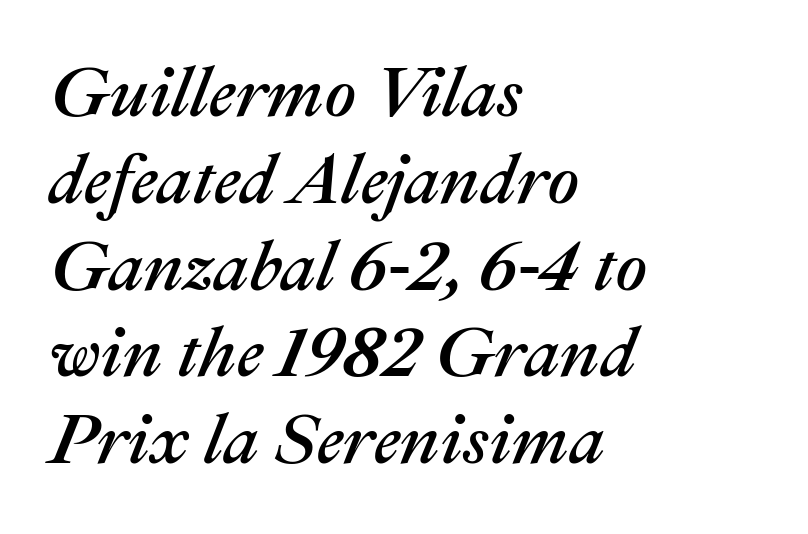
A clean baseline with only descenders dipping below it. The tracking reads as untouched default to a designer's eye. Layout note: lines flush left. The rendering applies a slant to the glyphs. Character widths vary here, with narrow letters taking less room than wide ones.
